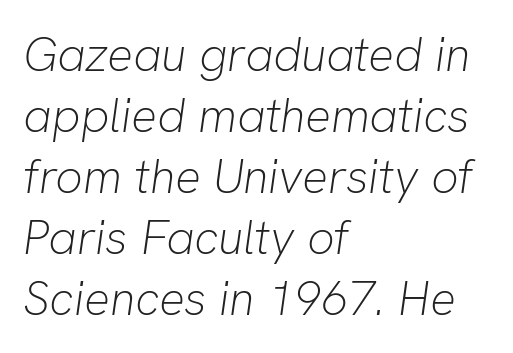
{"italic": "yes", "lean": "right", "slant_degrees": 8, "bold": "no", "weight": "light", "width": "normal", "stroke_contrast": "low", "x_height": "medium", "monospaced": "no", "underline": "no", "align": "left", "line_spacing": "normal", "line_spacing_ratio": 1.27, "letter_spacing": "normal", "letter_spacing_em": 0.0, "glyph_px": 48}
